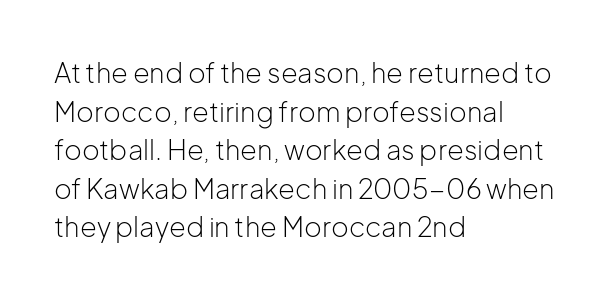
Stroke thickness stays within the range of a standard reading face or lighter. Notice how descenders clear the ascenders below comfortably — that's standard leading. There is no visible air inserted between adjacent glyphs. Casual observation: everything's shoved over to the left. The specimen omits any rule beneath the text block's lines. The letters stand straight up with perfectly vertical stems.
